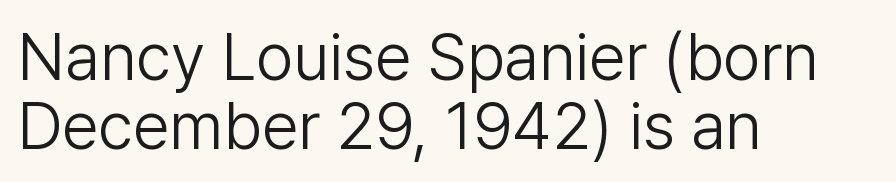
The image shows 66 px light sans-serif type, upright; set left-aligned, tight line spacing (1.04x), normal letter spacing, not underlined; low stroke contrast and a medium x-height.
